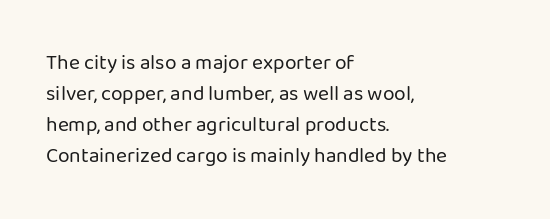
If you drew a line through each stem, it would be perfectly vertical. Leftover space on each line is placed entirely after the last word. The vertical gap from one line to the next is medium. The specimen omits any rule beneath the text block's lines.
